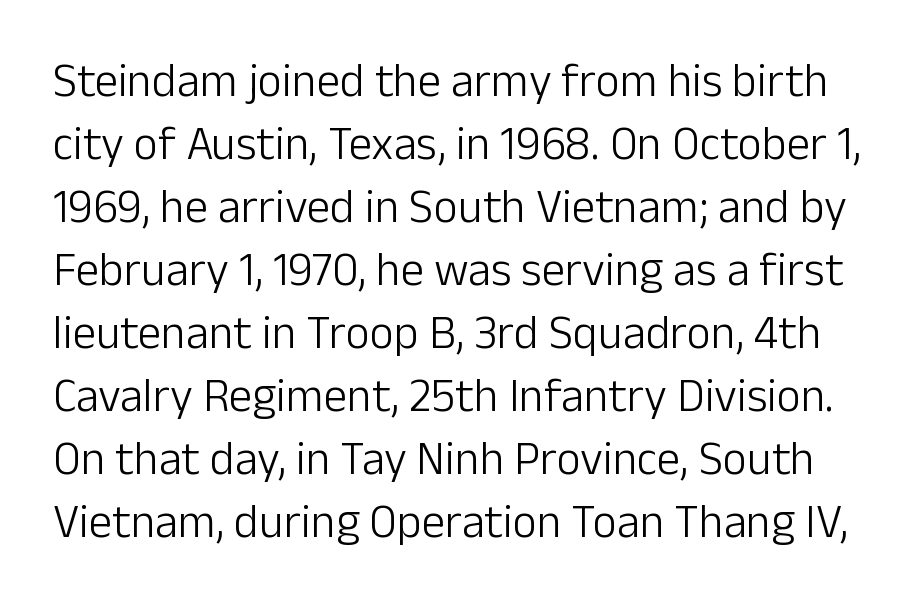
The image shows 47 px light sans-serif type, upright; set normal line spacing (1.34x), normal letter spacing, not underlined; low stroke contrast and a medium x-height.
